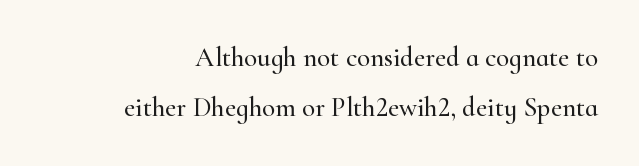
These lines were composed using upright roman letters. Each row of text sits above clean, open space. The gaps between neighbouring characters are ordinary and unremarkable.
